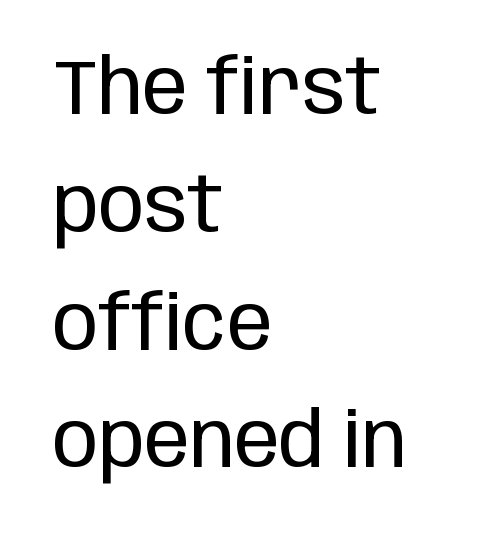
{"serif": "no", "italic": "no", "bold": "no", "weight": "regular", "width": "condensed", "stroke_contrast": "low", "x_height": "large", "monospaced": "no", "underline": "no", "align": "left", "line_spacing": "normal", "line_spacing_ratio": 1.55, "letter_spacing": "normal", "letter_spacing_em": 0.0, "glyph_px": 76}
